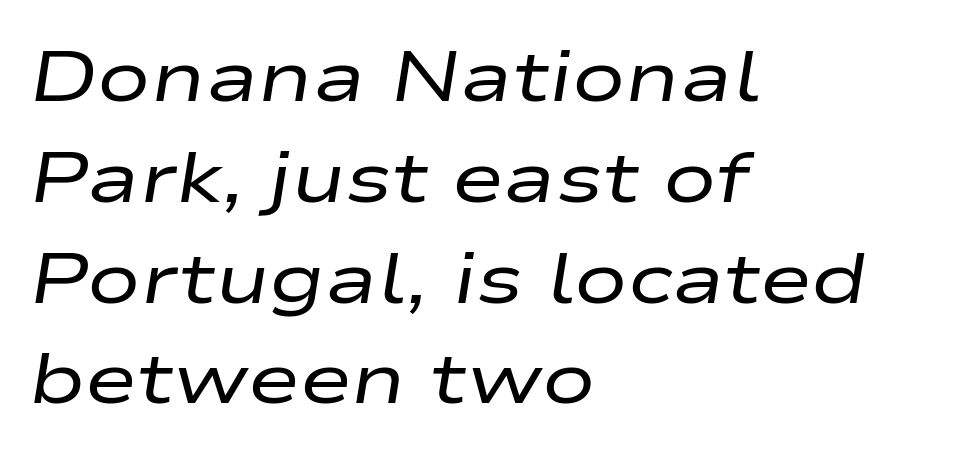
{"italic": "yes", "lean": "right", "slant_degrees": 9, "bold": "no", "weight": "regular", "width": "wide", "stroke_contrast": "low", "x_height": "medium", "monospaced": "no", "underline": "no", "align": "left", "line_spacing": "normal", "line_spacing_ratio": 1.42, "letter_spacing": "normal", "letter_spacing_em": 0.0, "glyph_px": 71}
